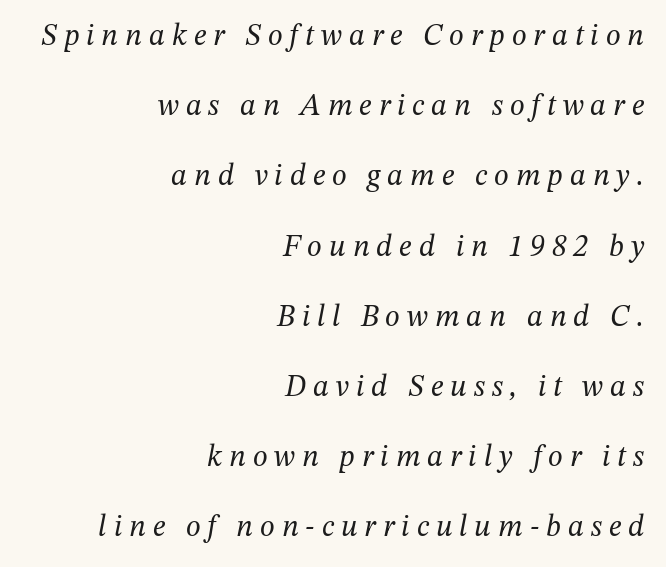
A great deal of white space separates one row of letters from the next. A typesetter would label this face a serif. Does extra space separate the letters? Yes, quite a lot of it. An italicized treatment has been applied to the whole sample.
